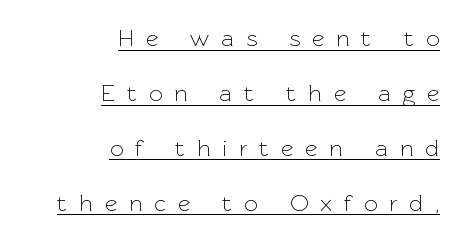
Q: Is the text bold? A: No.
Q: Is the text italic (slanted)? A: No, it is upright.
Q: Is the text underlined? A: Yes.
Q: How is the paragraph aligned? A: Right-aligned.
Q: Is the spacing between letters normal or unusually wide? A: Unusually wide.
Q: Is the spacing between lines tight, normal or loose? A: Loose.
